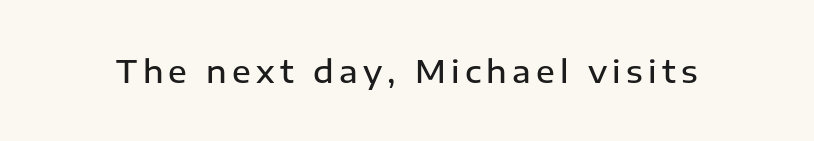
The image shows 31 px semibold sans-serif type, upright; set not underlined; low stroke contrast and a medium x-height.
